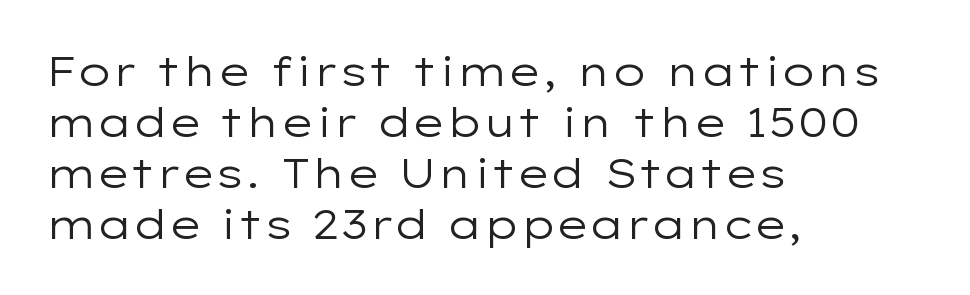
Default kerning and tracking; the words read as compact shapes. A student would call this left alignment; a typographer would say flush left, rag right. Here the designer chose a conventional face with non-uniform glyph widths. Check under the words: just untouched page. Vertical stems look standard width or narrower in stroke. Italic? Not at all — the glyphs are vertical.
